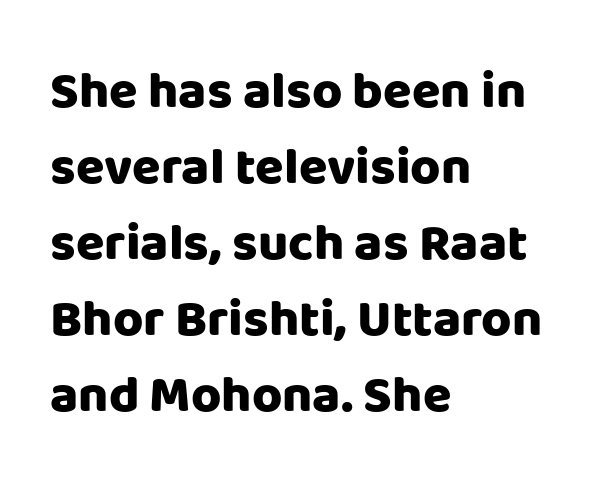
{"serif": "no", "italic": "no", "bold": "yes", "weight": "heavy", "width": "normal", "stroke_contrast": "low", "x_height": "large", "monospaced": "no", "underline": "no", "align": "left", "line_spacing": "normal", "line_spacing_ratio": 1.46, "letter_spacing": "normal", "letter_spacing_em": 0.0, "glyph_px": 52}
